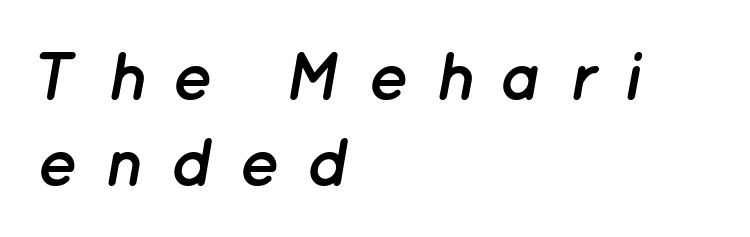
The image shows 67 px semibold type, italic (leaning right); set left-aligned, normal line spacing (1.28x), unusually wide letter spacing (+0.38 em), not underlined; low stroke contrast and a medium x-height.
